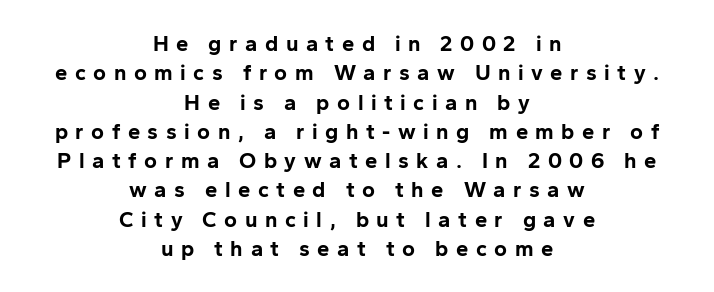
Q: Is the text bold? A: Yes.
Q: Is the text italic (slanted)? A: No, it is upright.
Q: Is the text underlined? A: No.
Q: How is the paragraph aligned? A: Centered.
Q: Is the spacing between letters normal or unusually wide? A: Unusually wide.
Q: Is the spacing between lines tight, normal or loose? A: Normal.
